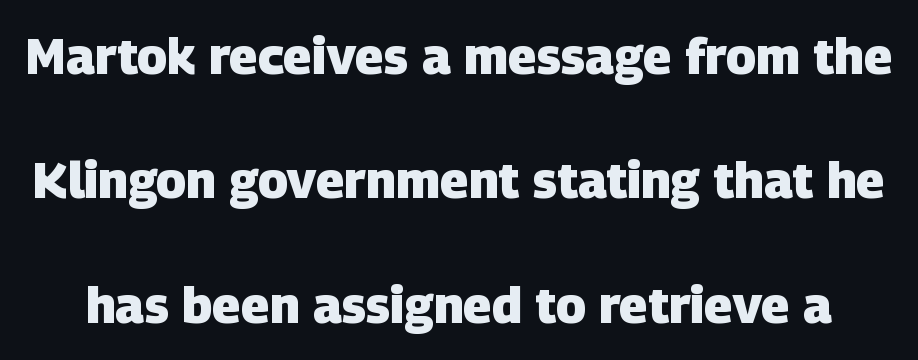
Heavy-handed strokes throughout: this text is bold. Letter spacing: default. Varying glyph widths throughout — classic text-font behaviour. I'd call this a sans setting — the letters go barefoot. The glyphs are unaccompanied by any horizontal stroke below them.
